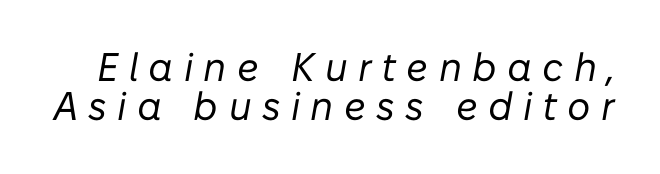
The image shows 40 px regular-weight type, italic (leaning right); set tight line spacing (0.98x), unusually wide letter spacing (+0.26 em), not underlined; low stroke contrast and a medium x-height.
